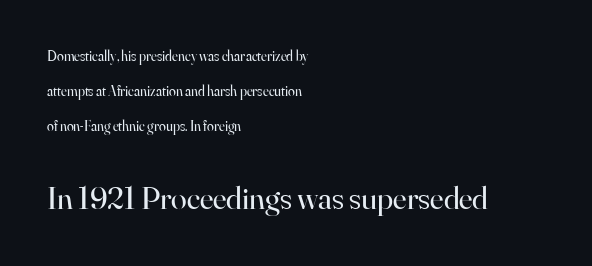
{"serif": "yes", "italic": "no", "bold": "no", "weight": "regular", "width": "normal", "stroke_contrast": "high", "x_height": "small", "monospaced": "no", "underline": "no", "align": "left", "line_spacing": "loose", "line_spacing_ratio": 2.49, "letter_spacing": "normal", "letter_spacing_em": 0.0, "larger_block": "second", "size_ratio": 2.29, "glyph_px": 32}
